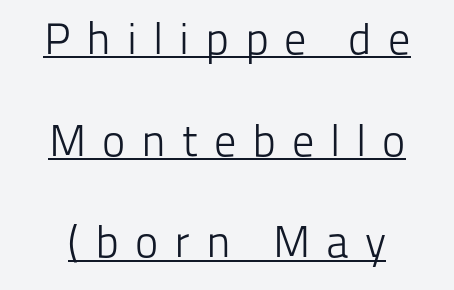
Compared with typical paragraphs, the rows here are farther apart. The rendering uses the underline text-decoration. Loose tracking; the words dissolve into strings of separated letters. Nope, not italic — everything's standing straight. Typographically, this falls in the sans-serif category. Think of a printed novel: that variable character pitch is what you see here.
